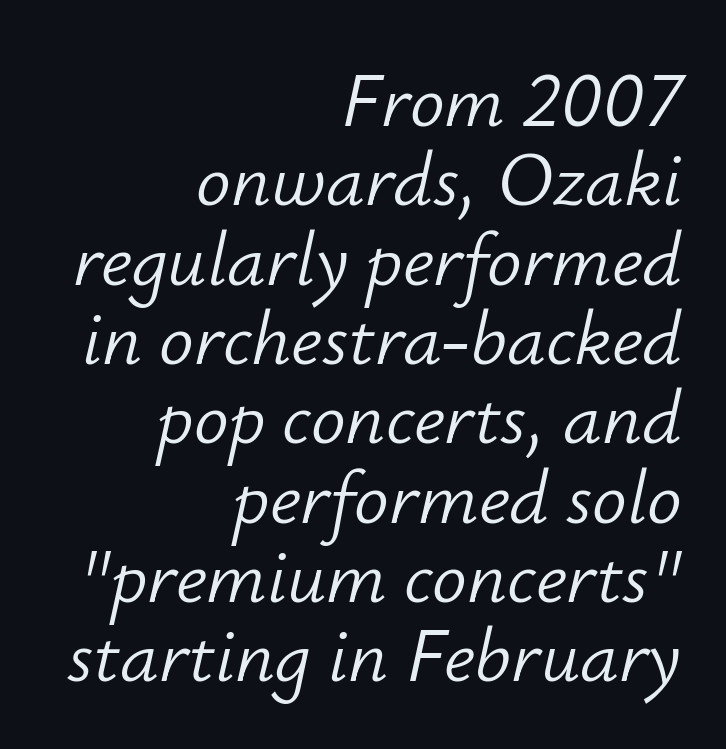
{"italic": "yes", "lean": "right", "slant_degrees": 12, "bold": "no", "weight": "light", "width": "normal", "stroke_contrast": "low", "x_height": "small", "monospaced": "no", "underline": "no", "align": "right", "line_spacing": "tight", "line_spacing_ratio": 1.03, "letter_spacing": "normal", "letter_spacing_em": 0.0, "glyph_px": 77}
